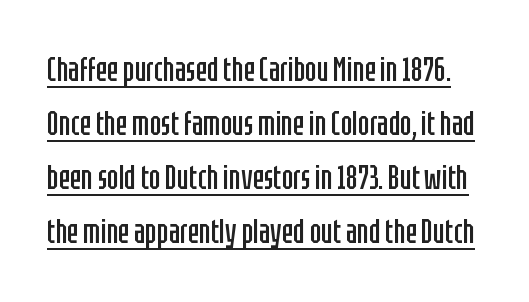
{"serif": "no", "italic": "no", "bold": "no", "weight": "regular", "width": "condensed", "stroke_contrast": "low", "x_height": "large", "monospaced": "no", "underline": "yes", "line_spacing": "normal", "line_spacing_ratio": 1.59, "letter_spacing": "normal", "letter_spacing_em": 0.0, "glyph_px": 34}
